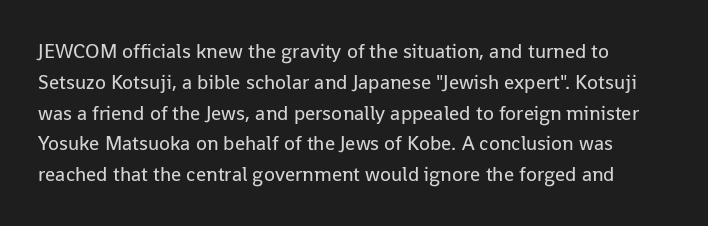
Compared with a typical body face, this is equally light or lighter still. This sample uses an upright cut, with every glyph sitting square on the baseline. Compared with typical body copy, the letter spacing here is the same. Vertical spacing — default. Lines of text with bare space underneath.
